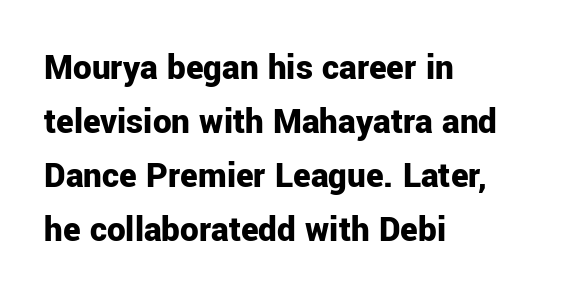
{"serif": "no", "italic": "no", "bold": "yes", "weight": "bold", "width": "normal", "stroke_contrast": "low", "x_height": "medium", "monospaced": "no", "underline": "no", "align": "left", "line_spacing": "normal", "line_spacing_ratio": 1.46, "letter_spacing": "normal", "letter_spacing_em": 0.0, "glyph_px": 37}
